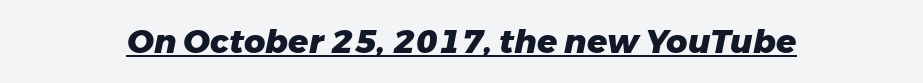
The face used here appears with an underline applied. Each letter keeps its own natural width here, so spacing adapts to shape. The passage shown is emphatically bold. The letters are slanted; this is an italic face.
